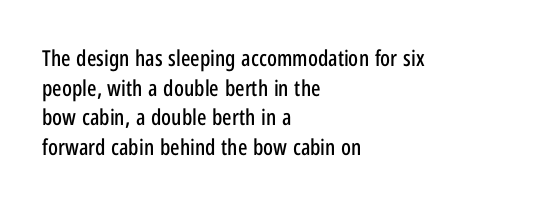
The image shows 22 px text type, upright; set left-aligned, normal line spacing (1.35x), normal letter spacing, not underlined.
